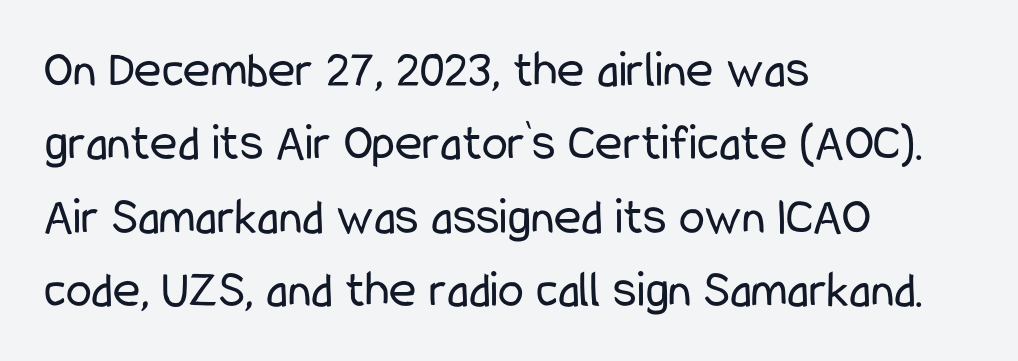
Q: Is the text bold? A: No.
Q: Is the text italic (slanted)? A: No, it is upright.
Q: Is the typeface a serif or a sans-serif typeface? A: Sans-serif.
Q: Is the text underlined? A: No.
Q: How is the paragraph aligned? A: Left-aligned.
Q: Is the spacing between letters normal or unusually wide? A: Normal.
Q: Is the spacing between lines tight, normal or loose? A: Normal.
Q: Width (condensed, normal, or wide)? A: Condensed.
Q: Stroke contrast? A: Low.
Q: x-height? A: Medium.
Q: Monospaced? A: No.
